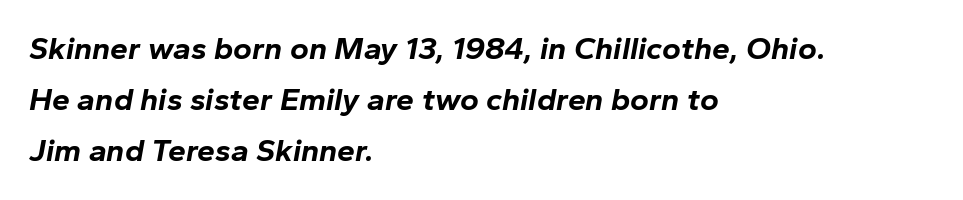
The image shows 32 px bold type, italic (leaning right); set left-aligned, normal line spacing (1.6x), normal letter spacing, not underlined; low stroke contrast and a medium x-height.
